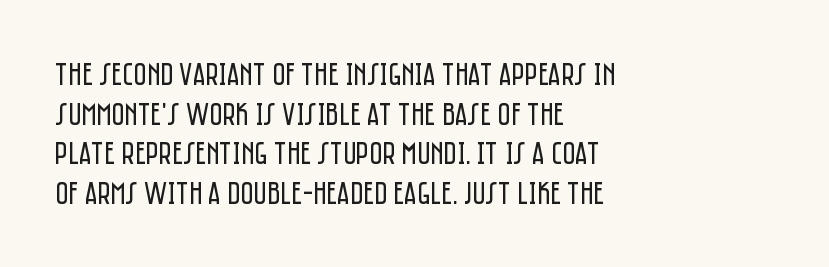
The paragraph shown leans on its left margin. Examine the stroke ends and you'll find no serifs. The rendering uses natural spacing where letterforms have individual widths. The weight tops out at a normal text grade. Inter-character spacing is left at the font's built-in metrics. Posture: upright roman.
